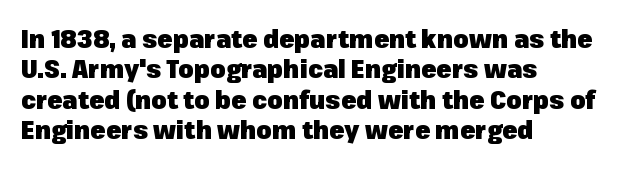
The image shows 25 px bold type, upright; set left-aligned, line spacing 1.22x, normal letter spacing, not underlined.
